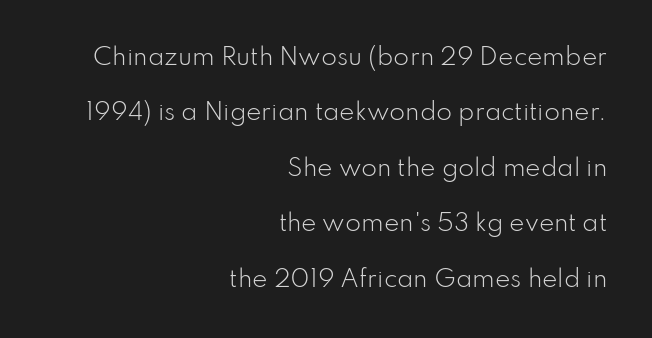
{"italic": "no", "bold": "no", "underline": "no", "align": "right", "line_spacing": "loose", "line_spacing_ratio": 2.41, "letter_spacing": "normal", "letter_spacing_em": 0.0, "glyph_px": 23}
